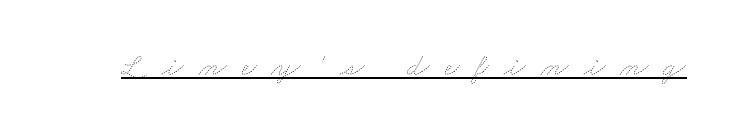
Q: Is the text bold? A: No.
Q: Is the text underlined? A: Yes.
Q: Is the spacing between letters normal or unusually wide? A: Unusually wide.
Q: Width (condensed, normal, or wide)? A: Wide.
Q: Stroke contrast? A: Low.
Q: x-height? A: Small.
Q: Monospaced? A: No.
